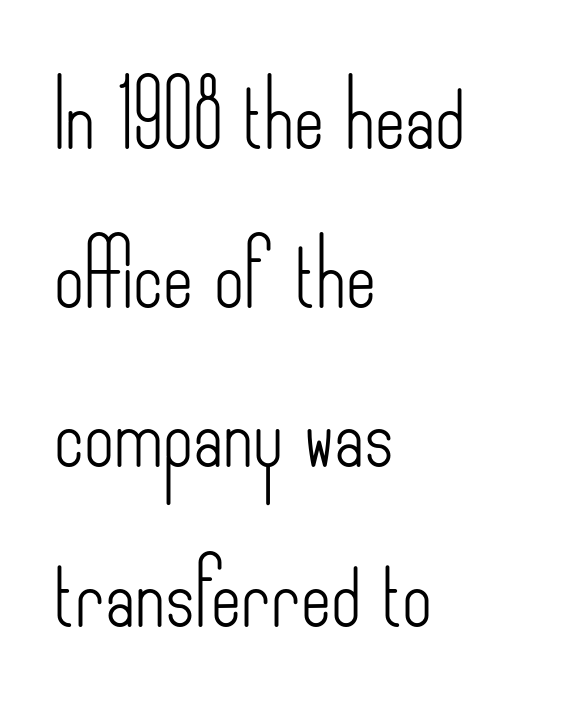
Q: Is the text bold? A: No.
Q: Is the text italic (slanted)? A: No, it is upright.
Q: Is the typeface a serif or a sans-serif typeface? A: Sans-serif.
Q: Is the text underlined? A: No.
Q: How is the paragraph aligned? A: Left-aligned.
Q: Is the spacing between letters normal or unusually wide? A: Normal.
Q: Is the spacing between lines tight, normal or loose? A: Loose.
Q: Width (condensed, normal, or wide)? A: Condensed.
Q: Stroke contrast? A: Low.
Q: x-height? A: Small.
Q: Monospaced? A: No.
